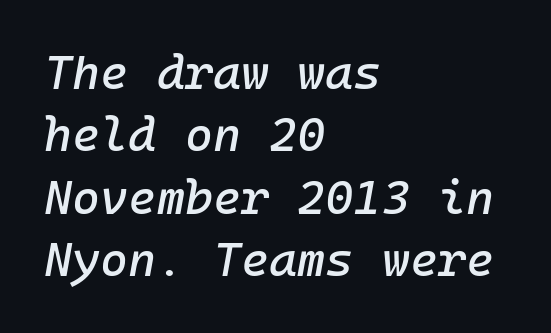
The image shows 48 px text type, italic (leaning right); set left-aligned, normal line spacing (1.3x), normal letter spacing, not underlined; low stroke contrast and a medium x-height.
